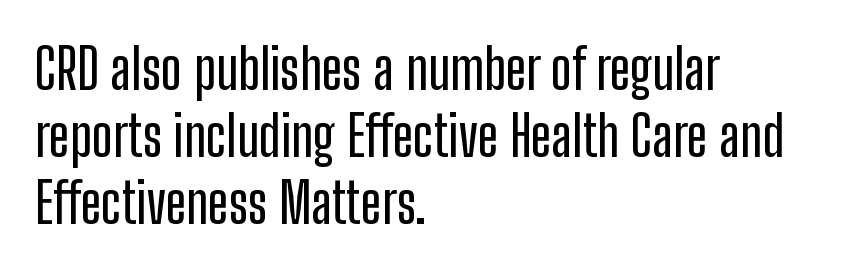
Q: Is the text italic (slanted)? A: No, it is upright.
Q: Is the typeface a serif or a sans-serif typeface? A: Sans-serif.
Q: Is the text underlined? A: No.
Q: How is the paragraph aligned? A: Left-aligned.
Q: Is the spacing between letters normal or unusually wide? A: Normal.
Q: Width (condensed, normal, or wide)? A: Condensed.
Q: Stroke contrast? A: Low.
Q: x-height? A: Medium.
Q: Monospaced? A: No.
